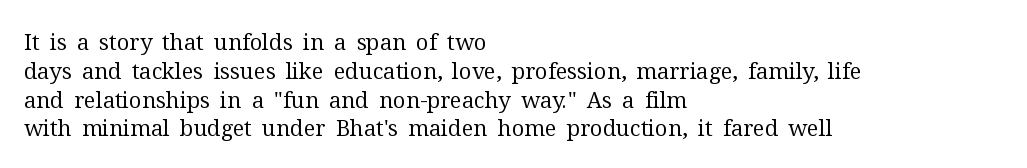
The image shows 22 px text type, upright; set left-aligned, normal line spacing (1.31x), normal letter spacing, not underlined.
